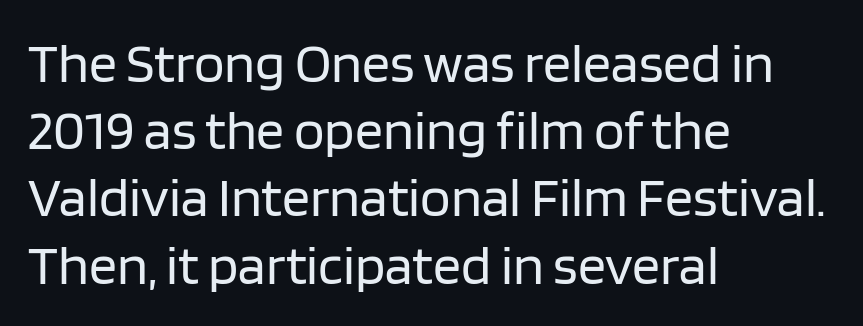
Q: Is the text bold? A: No.
Q: Is the text italic (slanted)? A: No, it is upright.
Q: Is the typeface a serif or a sans-serif typeface? A: Sans-serif.
Q: Is the text underlined? A: No.
Q: How is the paragraph aligned? A: Left-aligned.
Q: Is the spacing between letters normal or unusually wide? A: Normal.
Q: Width (condensed, normal, or wide)? A: Normal.
Q: Stroke contrast? A: Low.
Q: x-height? A: Large.
Q: Monospaced? A: No.
